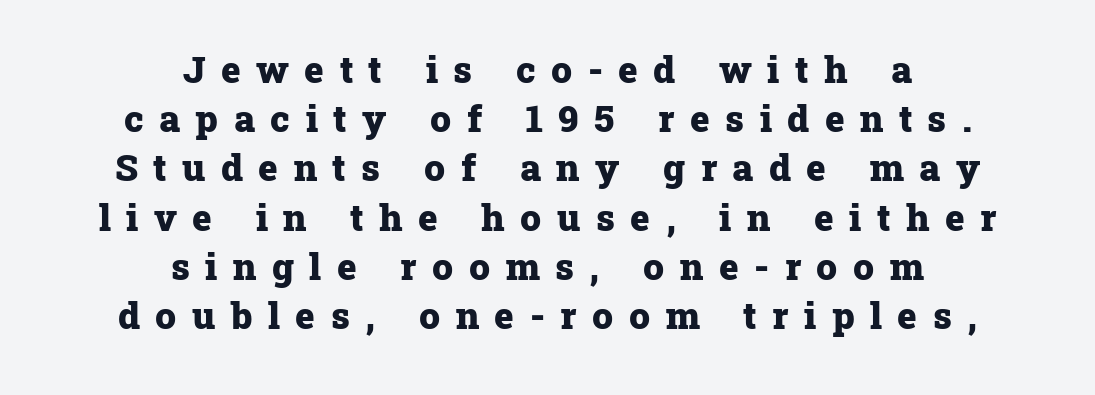
Q: Is the text bold? A: Yes.
Q: Is the text italic (slanted)? A: No, it is upright.
Q: Is the typeface a serif or a sans-serif typeface? A: Serif.
Q: Is the text underlined? A: No.
Q: How is the paragraph aligned? A: Centered.
Q: Is the spacing between letters normal or unusually wide? A: Unusually wide.
Q: Is the spacing between lines tight, normal or loose? A: Normal.
Q: Width (condensed, normal, or wide)? A: Normal.
Q: Stroke contrast? A: Low.
Q: x-height? A: Medium.
Q: Monospaced? A: No.
